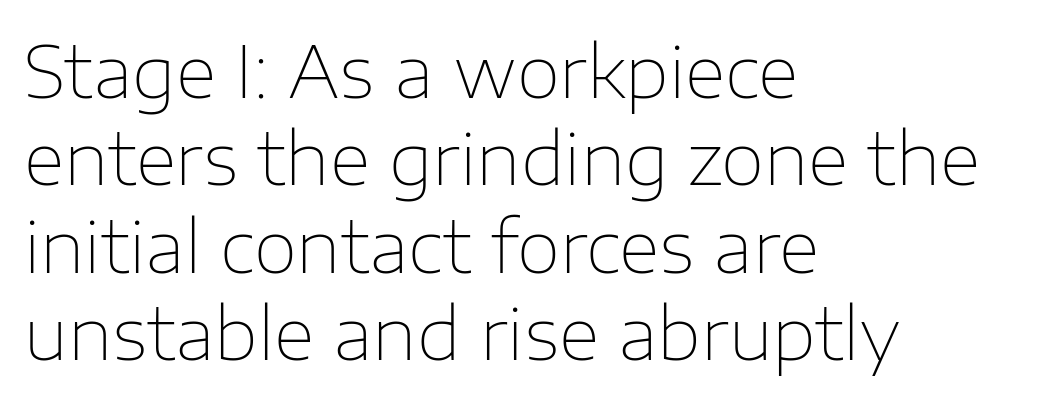
The image shows 71 px thin sans-serif type, upright; set left-aligned, line spacing 1.23x, normal letter spacing, not underlined; low stroke contrast and a medium x-height.
